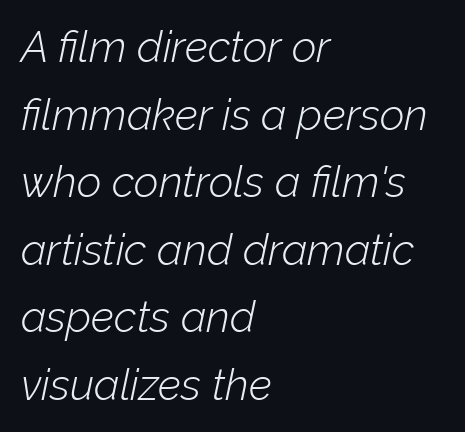
The image shows 43 px light type, italic (leaning right); set left-aligned, normal line spacing (1.57x), normal letter spacing, not underlined; low stroke contrast and a medium x-height.
